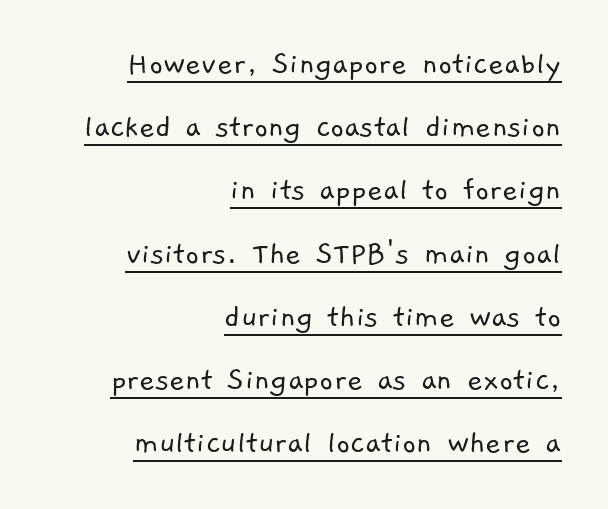
Typographically, this falls in the sans-serif category. The letters advance in unequal steps, a hallmark of proportional type. No letter is thick-stroked: the sample isn't bold. These lines keep a tight, regular rhythm from letter to letter. Is the block centered? No — it sits flush against the right margin.
